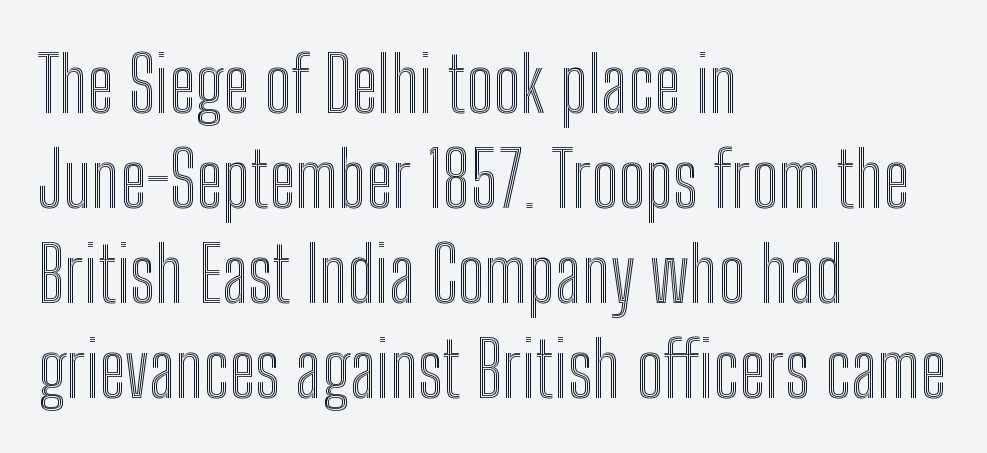
The image shows 76 px condensed type, upright; set left-aligned, normal line spacing (1.25x), normal letter spacing, not underlined; a medium x-height.
